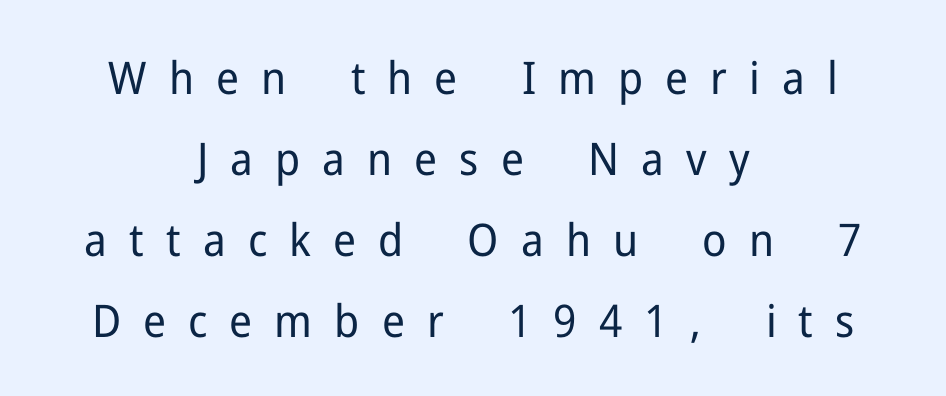
The image shows 45 px regular-weight sans-serif type, upright; set centered, line spacing 1.8x, unusually wide letter spacing (+0.49 em), not underlined; low stroke contrast and a medium x-height.
